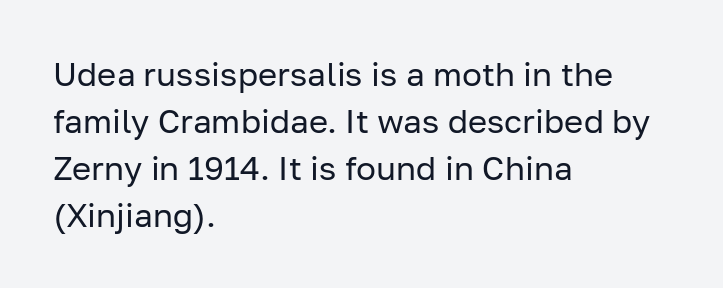
Q: Is the text bold? A: No.
Q: Is the text italic (slanted)? A: No, it is upright.
Q: Is the typeface a serif or a sans-serif typeface? A: Sans-serif.
Q: Is the text underlined? A: No.
Q: How is the paragraph aligned? A: Left-aligned.
Q: Is the spacing between letters normal or unusually wide? A: Normal.
Q: Is the spacing between lines tight, normal or loose? A: Normal.
Q: Width (condensed, normal, or wide)? A: Normal.
Q: Stroke contrast? A: Low.
Q: x-height? A: Medium.
Q: Monospaced? A: No.
